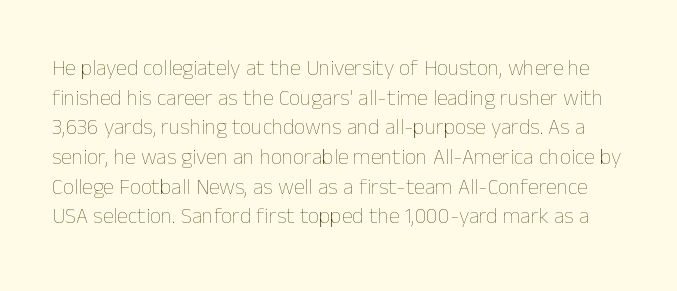
The image shows 22 px text type, upright; set normal line spacing (1.35x), normal letter spacing, not underlined.
